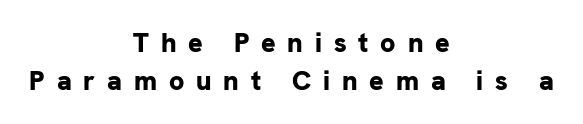
{"italic": "no", "bold": "yes", "underline": "no", "align": "center", "line_spacing": "normal", "line_spacing_ratio": 1.4, "letter_spacing": "wide", "letter_spacing_em": 0.44, "glyph_px": 27}
